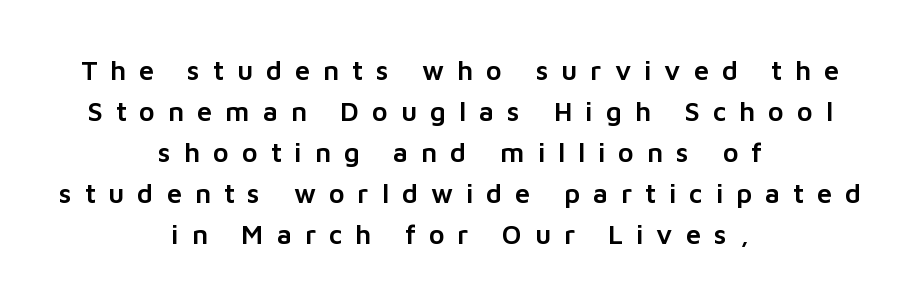
Q: Is the text italic (slanted)? A: No, it is upright.
Q: Is the text underlined? A: No.
Q: How is the paragraph aligned? A: Centered.
Q: Is the spacing between letters normal or unusually wide? A: Unusually wide.
Q: Is the spacing between lines tight, normal or loose? A: Normal.
